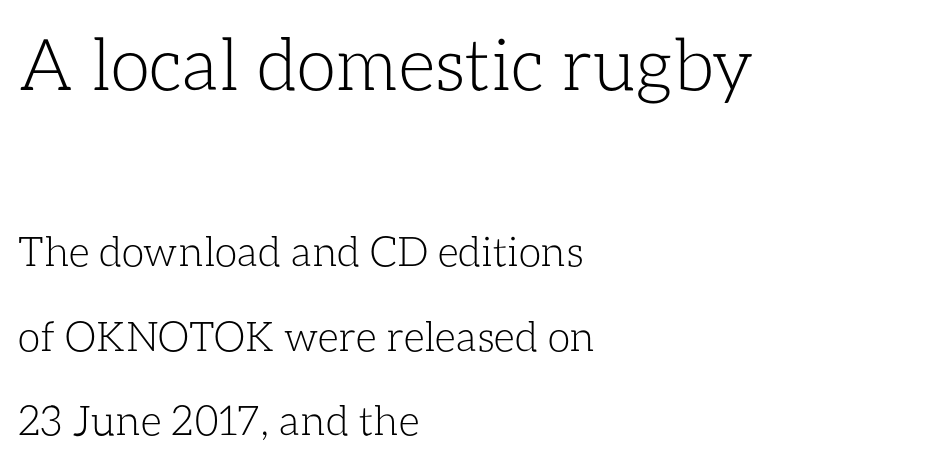
The image shows 72 px light type, upright; set left-aligned, loose line spacing (2.07x), normal letter spacing, not underlined; the first (top) block is 1.76x larger; low stroke contrast and a medium x-height.
